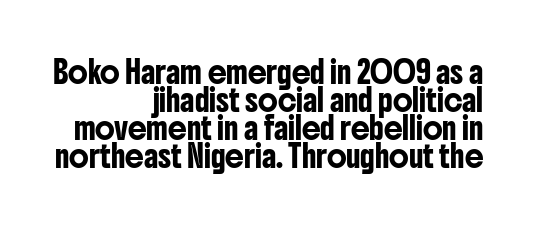
{"italic": "no", "underline": "no", "align": "right", "line_spacing": "normal", "line_spacing_ratio": 1.33, "letter_spacing": "normal", "letter_spacing_em": 0.0, "glyph_px": 21}
